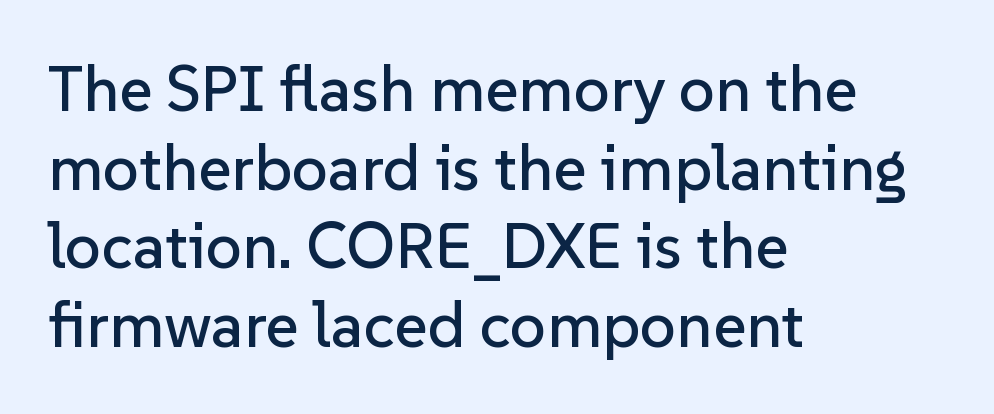
The image shows 64 px sans-serif type, upright; set left-aligned, line spacing 1.23x, normal letter spacing, not underlined; low stroke contrast and a medium x-height.
